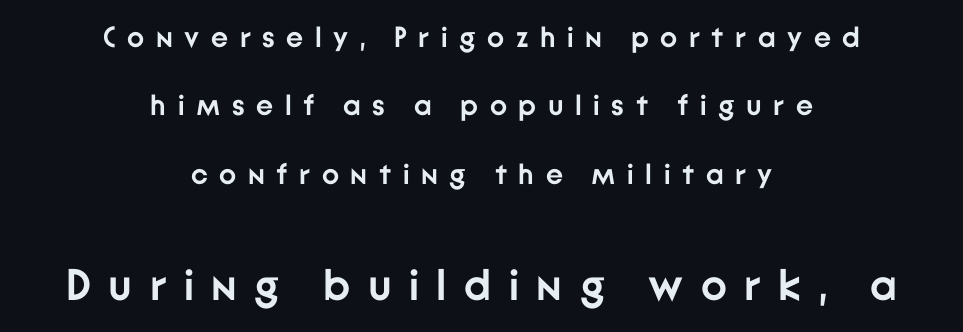
{"serif": "no", "italic": "no", "bold": "yes", "weight": "semibold", "width": "normal", "stroke_contrast": "low", "x_height": "medium", "monospaced": "no", "underline": "no", "align": "center", "line_spacing": "loose", "line_spacing_ratio": 2.36, "letter_spacing": "wide", "letter_spacing_em": 0.4, "larger_block": "second", "size_ratio": 1.52, "glyph_px": 44}
